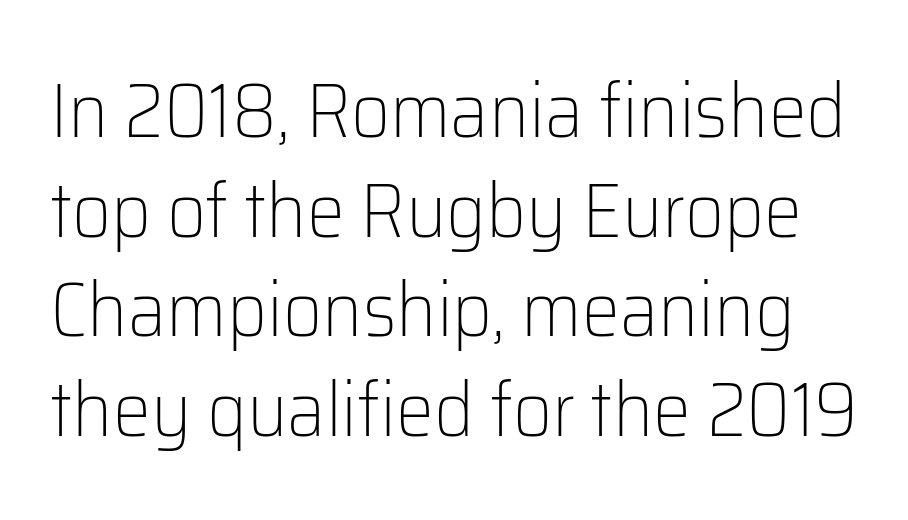
The image shows 76 px light sans-serif type, upright; set normal line spacing (1.31x), normal letter spacing, not underlined; low stroke contrast and a medium x-height.
